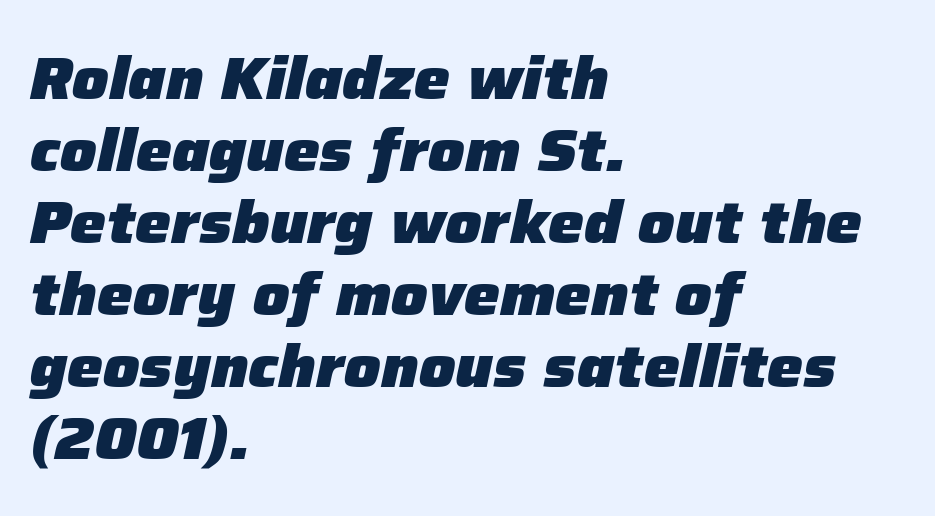
Any mark beneath the type? The region is blank. Nothing unusual about the tracking: characters are spaced as the font intends. Quick note: italic. If you drew a ruler down the left edge, every line would touch it. The passage shown is emphatically bold.
